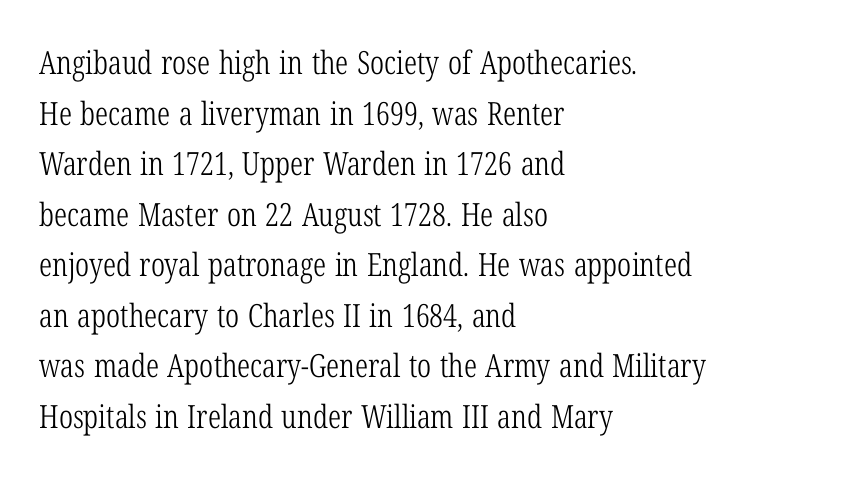
Q: Is the text bold? A: No.
Q: Is the text italic (slanted)? A: No, it is upright.
Q: Is the typeface a serif or a sans-serif typeface? A: Serif.
Q: Is the text underlined? A: No.
Q: How is the paragraph aligned? A: Left-aligned.
Q: Is the spacing between letters normal or unusually wide? A: Normal.
Q: Is the spacing between lines tight, normal or loose? A: Normal.
Q: Width (condensed, normal, or wide)? A: Condensed.
Q: Stroke contrast? A: Low.
Q: x-height? A: Medium.
Q: Monospaced? A: No.
